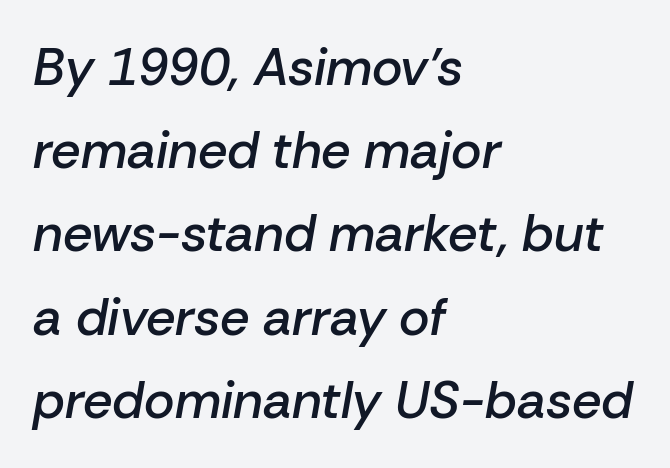
The image shows 52 px semibold type, italic (leaning right); set left-aligned, normal line spacing (1.6x), normal letter spacing, not underlined; low stroke contrast and a medium x-height.
